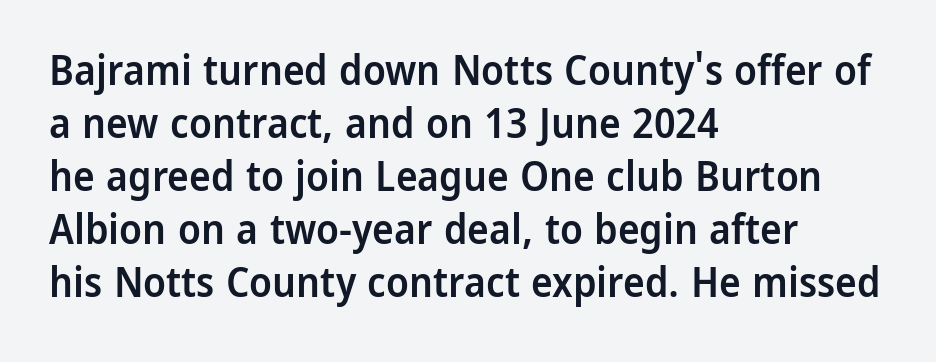
The image shows 41 px semibold sans-serif type, upright; set left-aligned, normal line spacing (1.29x), normal letter spacing, not underlined; low stroke contrast and a medium x-height.
